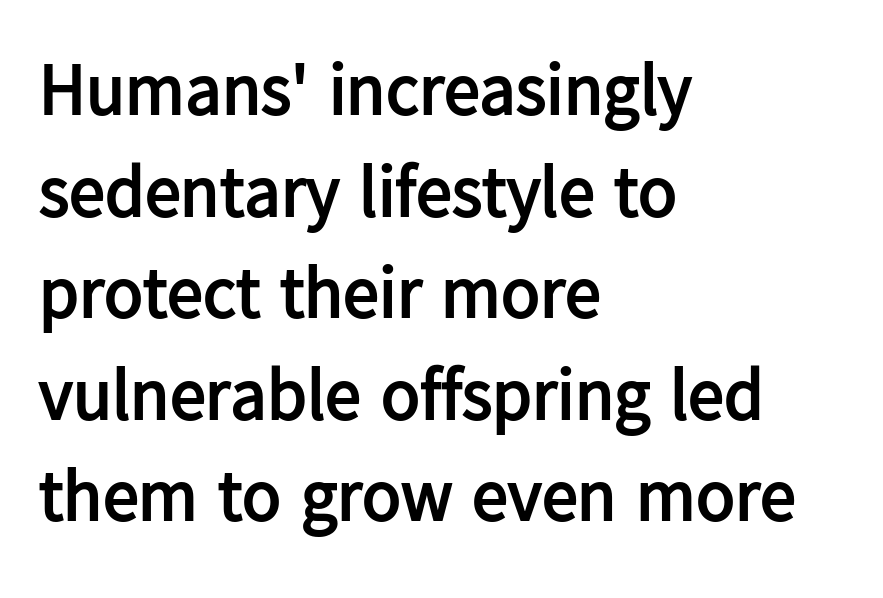
{"serif": "no", "italic": "no", "bold": "yes", "weight": "semibold", "width": "normal", "stroke_contrast": "low", "x_height": "medium", "monospaced": "no", "underline": "no", "align": "left", "line_spacing": "normal", "line_spacing_ratio": 1.41, "letter_spacing": "normal", "letter_spacing_em": 0.0, "glyph_px": 72}
